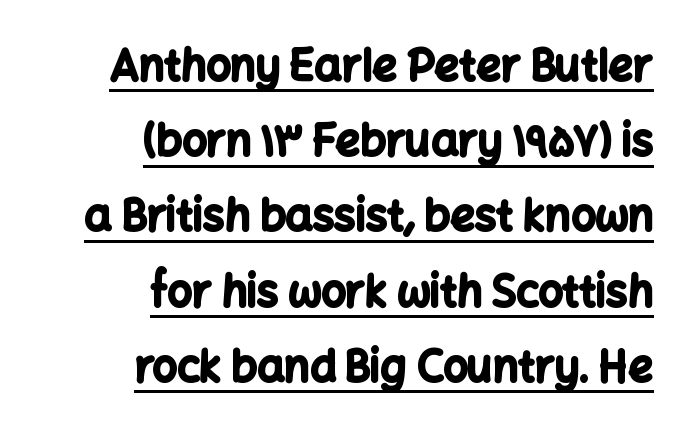
Q: Is the text bold? A: Yes.
Q: Is the text italic (slanted)? A: No, it is upright.
Q: Is the typeface a serif or a sans-serif typeface? A: Sans-serif.
Q: Is the text underlined? A: Yes.
Q: How is the paragraph aligned? A: Right-aligned.
Q: Is the spacing between letters normal or unusually wide? A: Normal.
Q: Width (condensed, normal, or wide)? A: Normal.
Q: Stroke contrast? A: Low.
Q: x-height? A: Medium.
Q: Monospaced? A: No.
